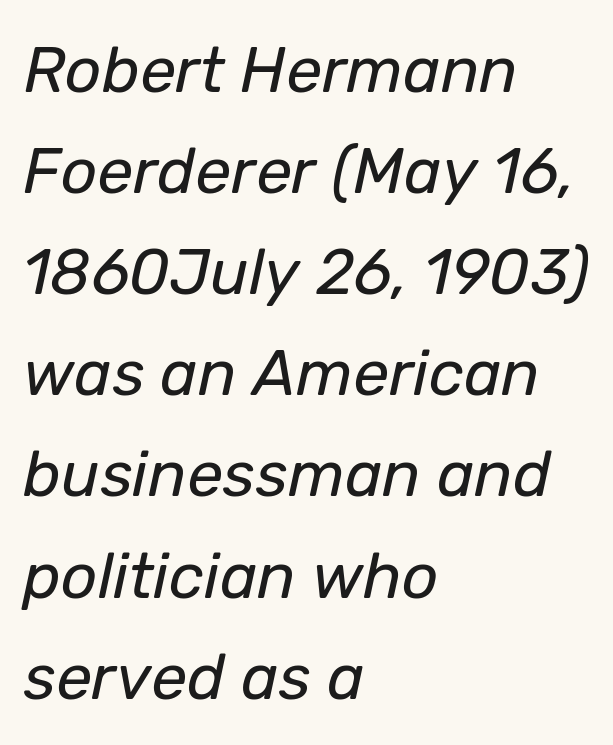
Q: Is the text bold? A: No.
Q: Is the text italic (slanted)? A: Yes, it leans right by about 12 degrees.
Q: Is the text underlined? A: No.
Q: How is the paragraph aligned? A: Left-aligned.
Q: Is the spacing between letters normal or unusually wide? A: Normal.
Q: Is the spacing between lines tight, normal or loose? A: Normal.
Q: Width (condensed, normal, or wide)? A: Normal.
Q: Stroke contrast? A: Low.
Q: x-height? A: Medium.
Q: Monospaced? A: No.
